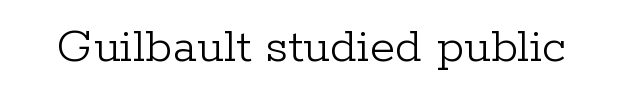
Q: Is the text bold? A: No.
Q: Is the text italic (slanted)? A: No, it is upright.
Q: Is the typeface a serif or a sans-serif typeface? A: Serif.
Q: Is the text underlined? A: No.
Q: Is the spacing between letters normal or unusually wide? A: Normal.
Q: Width (condensed, normal, or wide)? A: Normal.
Q: Stroke contrast? A: Low.
Q: x-height? A: Medium.
Q: Monospaced? A: No.
